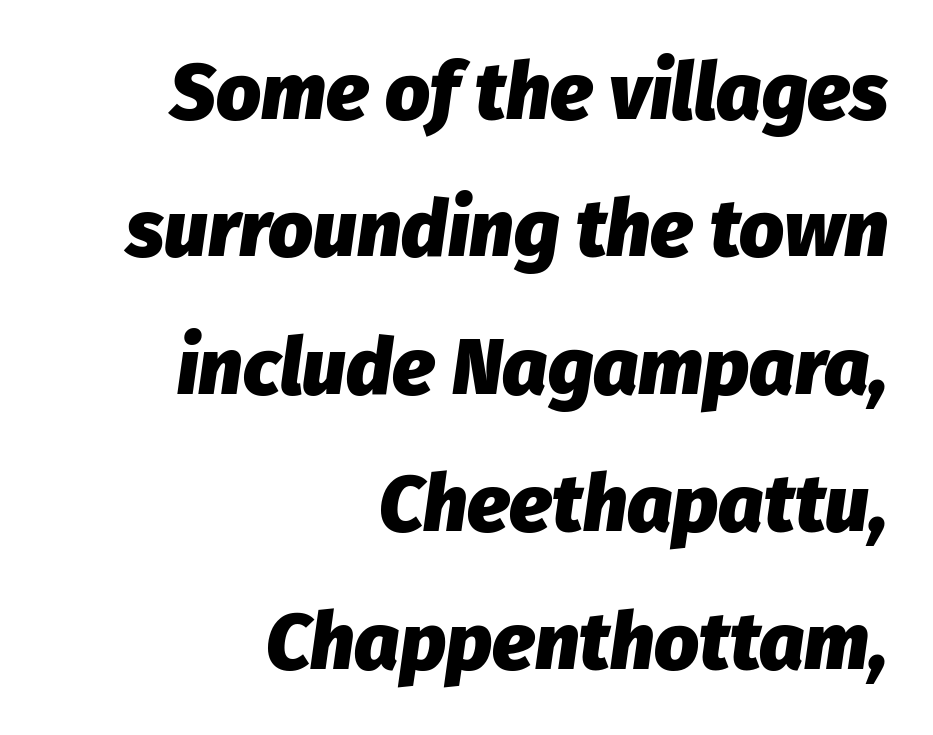
Q: Is the text bold? A: Yes.
Q: Is the text italic (slanted)? A: Yes, it leans right by about 8 degrees.
Q: Is the text underlined? A: No.
Q: How is the paragraph aligned? A: Right-aligned.
Q: Is the spacing between letters normal or unusually wide? A: Normal.
Q: Width (condensed, normal, or wide)? A: Normal.
Q: Stroke contrast? A: Low.
Q: x-height? A: Medium.
Q: Monospaced? A: No.
